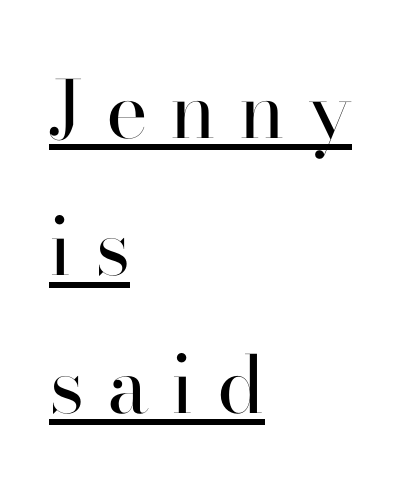
Descenders here cross a horizontal rule under the line. You could not count columns in this text — the font is proportionally spaced. A quiet, ordinary-to-light weight characterises the typeface. The line texture is sparse and dotted thanks to wide tracking. Characters remain perfectly vertical along every line. This rendering employs a face with finishing strokes, i.e., a serif.
